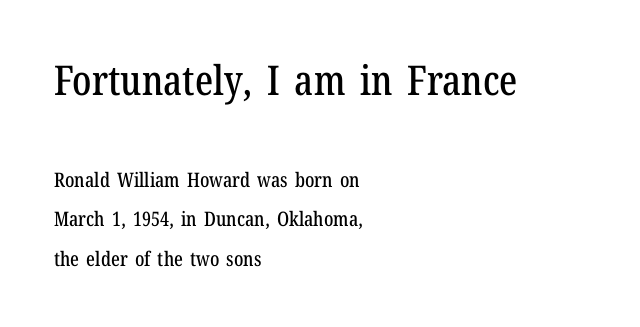
Q: Is the text italic (slanted)? A: No, it is upright.
Q: Is the typeface a serif or a sans-serif typeface? A: Serif.
Q: Is the text underlined? A: No.
Q: How is the paragraph aligned? A: Left-aligned.
Q: Is the spacing between letters normal or unusually wide? A: Normal.
Q: Is the spacing between lines tight, normal or loose? A: Loose.
Q: Which block of text is set in a larger size, the first (top) or the second (bottom)? A: The first (top) one.
Q: Width (condensed, normal, or wide)? A: Condensed.
Q: Stroke contrast? A: Low.
Q: x-height? A: Medium.
Q: Monospaced? A: No.
